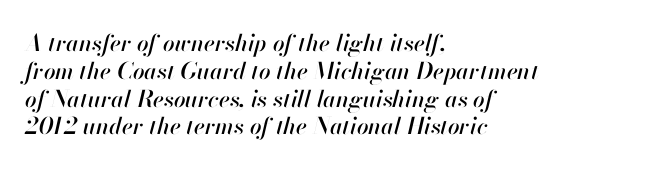
The image shows 23 px text type, italic (leaning right); set left-aligned, line spacing 1.21x, normal letter spacing, not underlined.
